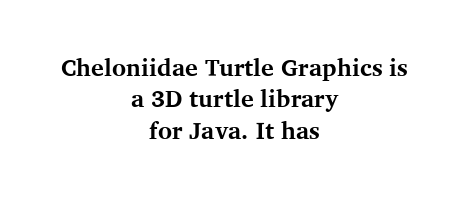
{"italic": "no", "bold": "yes", "underline": "no", "align": "center", "line_spacing": "normal", "line_spacing_ratio": 1.31, "letter_spacing": "normal", "letter_spacing_em": 0.0, "glyph_px": 24}
